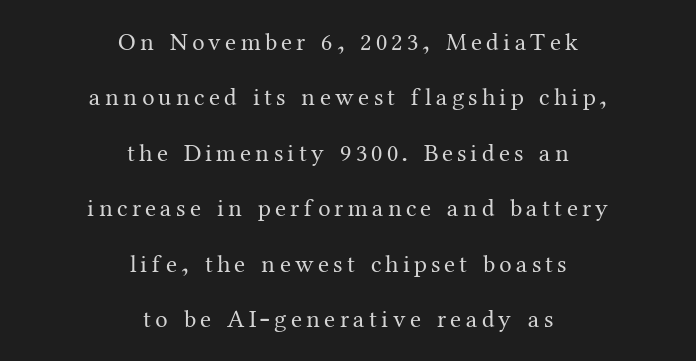
The image shows 25 px text type, upright; set centered, loose line spacing (2.22x), not underlined.
